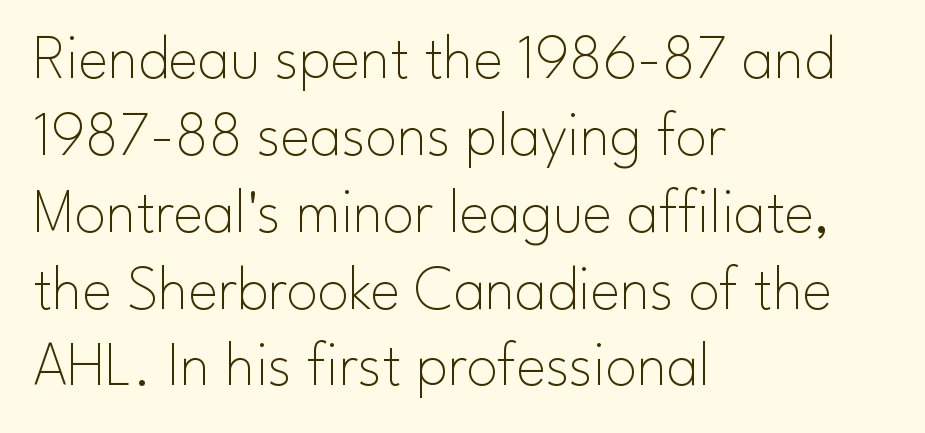
Q: Is the text bold? A: No.
Q: Is the text italic (slanted)? A: No, it is upright.
Q: Is the typeface a serif or a sans-serif typeface? A: Sans-serif.
Q: Is the text underlined? A: No.
Q: How is the paragraph aligned? A: Left-aligned.
Q: Is the spacing between letters normal or unusually wide? A: Normal.
Q: Width (condensed, normal, or wide)? A: Normal.
Q: Stroke contrast? A: Low.
Q: x-height? A: Small.
Q: Monospaced? A: No.
